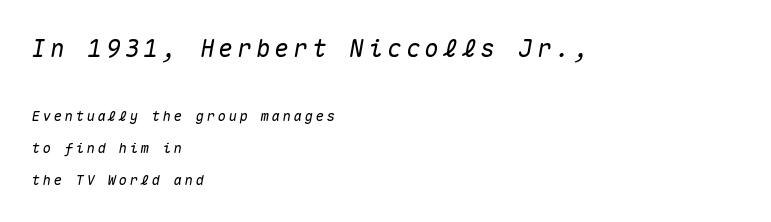
Q: Is the text italic (slanted)? A: Yes, it leans right by about 10 degrees.
Q: Is the text underlined? A: No.
Q: How is the paragraph aligned? A: Left-aligned.
Q: Is the spacing between lines tight, normal or loose? A: Loose.
Q: Which block of text is set in a larger size, the first (top) or the second (bottom)? A: The first (top) one.
